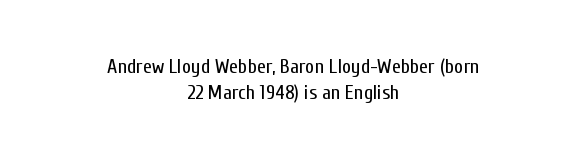
The image shows 20 px text type, upright; set centered, normal line spacing (1.32x), normal letter spacing, not underlined.
